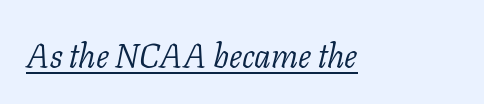
Inter-character spacing is left at the font's built-in metrics. It's the slanting kind of type. The string is rendered with underlining switched on. The passage shown is typeset with a serif family. Character widths vary here, with narrow letters taking less room than wide ones. Is the stroke heavy? The answer is a plain regular-or-lighter.
